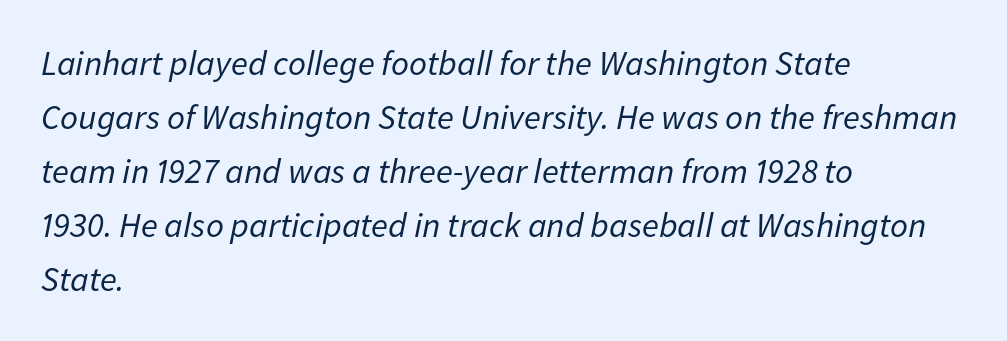
Line spacing here is normal. Reading down the block, your eye returns to a fixed left position each line. The letters sit at their default tracking, neither squeezed nor spread. This is not heavy type; no bold has been used.
